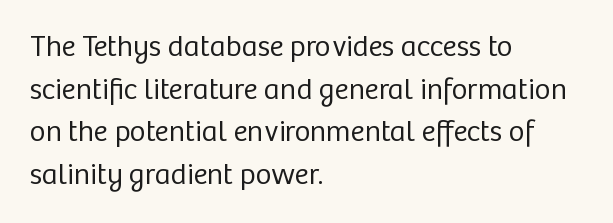
{"serif": "no", "italic": "no", "bold": "no", "weight": "regular", "width": "normal", "stroke_contrast": "low", "x_height": "medium", "monospaced": "no", "underline": "no", "align": "left", "line_spacing": "normal", "line_spacing_ratio": 1.42, "letter_spacing": "normal", "letter_spacing_em": 0.0, "glyph_px": 30}
